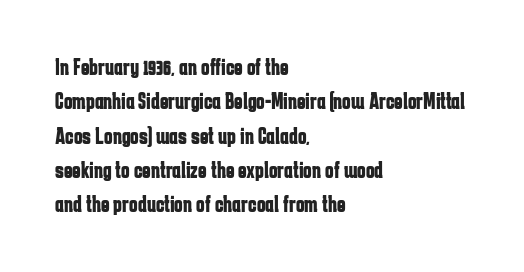
The image shows 23 px bold type, upright; set left-aligned, normal line spacing (1.49x), normal letter spacing, not underlined.
